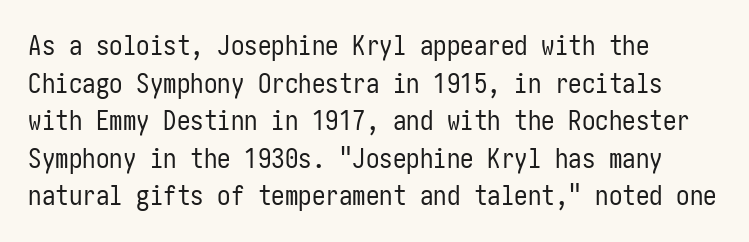
The image shows 27 px text type, upright; set left-aligned, normal line spacing (1.39x), normal letter spacing, not underlined.
